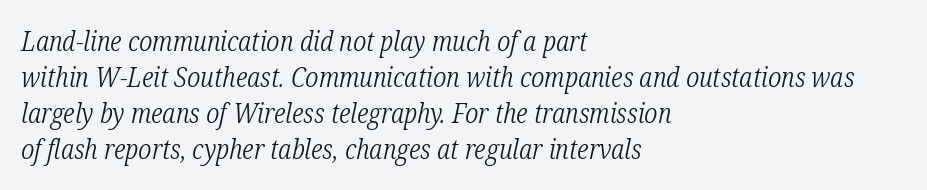
Ink coverage per letter is moderate at most. I'd call this a serif setting — the letters wear small feet. Glance below the letters and you will spot only blank space. Notice how the stems are inclined rather than vertical — that's the hallmark of italics. Here the designer chose a conventional face with non-uniform glyph widths. A typesetter would call this leading conventional body-copy spacing.
